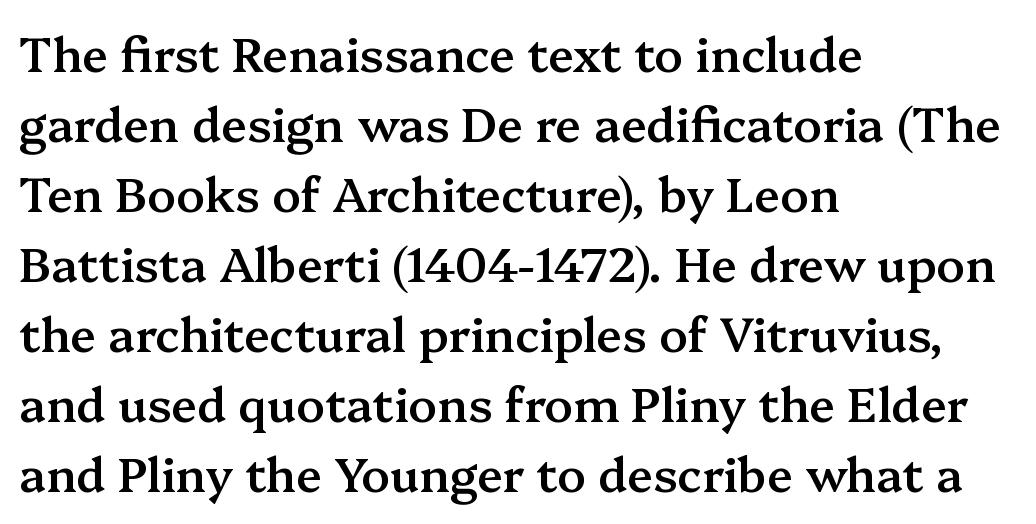
Q: Is the text bold? A: Semi-bold.
Q: Is the text italic (slanted)? A: No, it is upright.
Q: Is the typeface a serif or a sans-serif typeface? A: Serif.
Q: Is the text underlined? A: No.
Q: How is the paragraph aligned? A: Left-aligned.
Q: Is the spacing between letters normal or unusually wide? A: Normal.
Q: Is the spacing between lines tight, normal or loose? A: Normal.
Q: Width (condensed, normal, or wide)? A: Normal.
Q: Stroke contrast? A: Medium.
Q: x-height? A: Medium.
Q: Monospaced? A: No.
